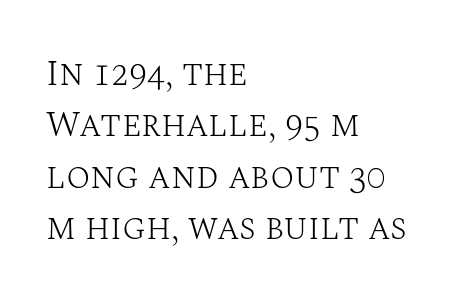
Notice how the passage keeps a crisp vertical edge on the left only. Summary of vertical rhythm: regular, with standard interline spacing. The face used here is proportionally spaced, like ordinary book or web type. Descenders hang freely into open space. Stems here are at most as thick as an everyday book face. The specimen reads as upright at a glance.
